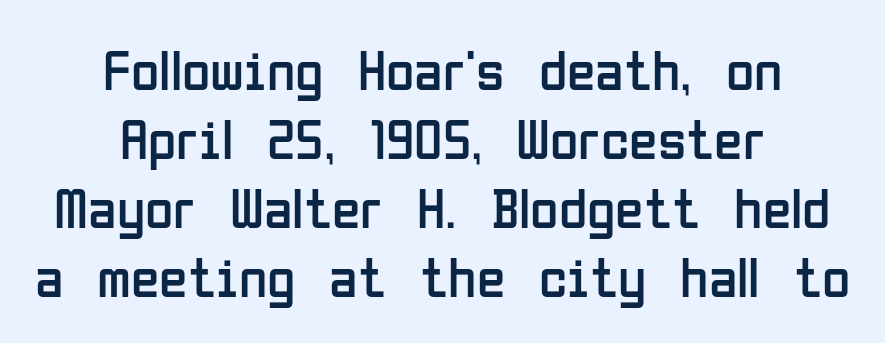
Q: Is the text bold? A: No.
Q: Is the text italic (slanted)? A: No, it is upright.
Q: Is the typeface a serif or a sans-serif typeface? A: Sans-serif.
Q: Is the text underlined? A: No.
Q: How is the paragraph aligned? A: Centered.
Q: Is the spacing between letters normal or unusually wide? A: Normal.
Q: Width (condensed, normal, or wide)? A: Condensed.
Q: Stroke contrast? A: Low.
Q: x-height? A: Medium.
Q: Monospaced? A: No.
